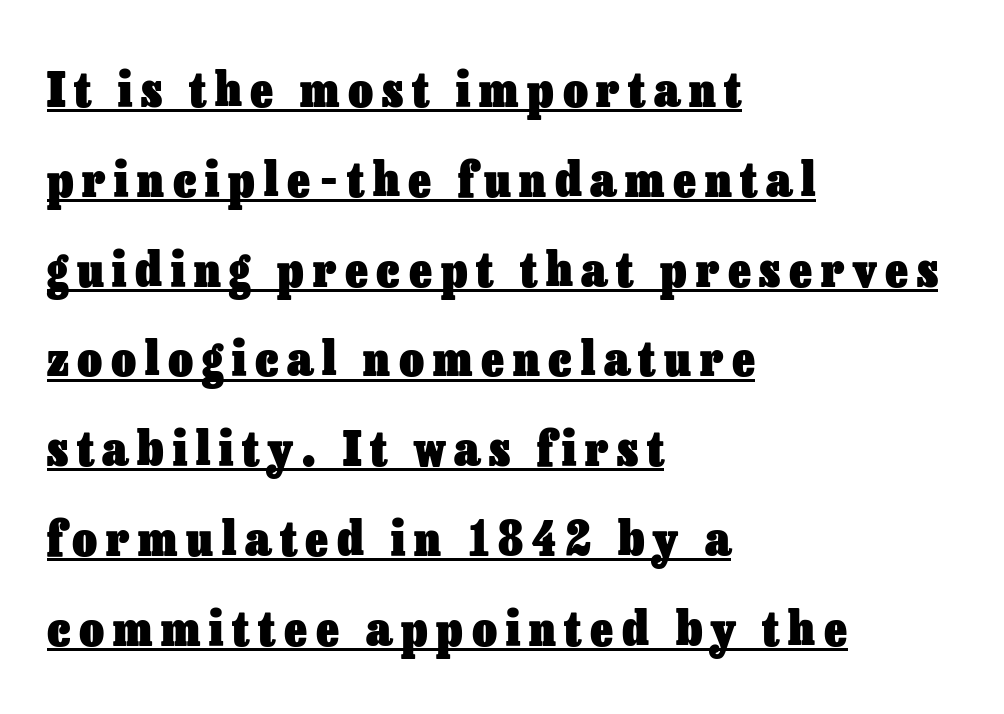
{"italic": "no", "bold": "yes", "weight": "heavy", "width": "normal", "stroke_contrast": "low", "x_height": "medium", "monospaced": "no", "underline": "yes", "align": "left", "line_spacing_ratio": 1.87, "glyph_px": 48}
